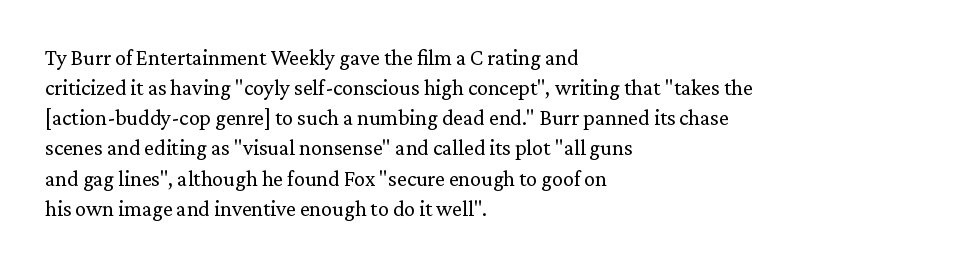
{"italic": "no", "bold": "no", "underline": "no", "align": "left", "line_spacing": "normal", "line_spacing_ratio": 1.37, "letter_spacing": "normal", "letter_spacing_em": 0.0, "glyph_px": 22}
